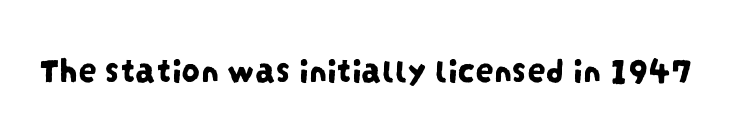
{"serif": "no", "width": "condensed", "stroke_contrast": "low", "x_height": "large", "monospaced": "no", "underline": "no", "letter_spacing": "normal", "letter_spacing_em": 0.0, "glyph_px": 37}
